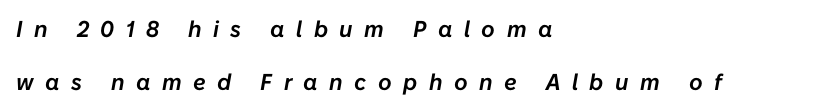
Q: Is the text italic (slanted)? A: Yes, it leans right by about 10 degrees.
Q: Is the text underlined? A: No.
Q: How is the paragraph aligned? A: Left-aligned.
Q: Is the spacing between letters normal or unusually wide? A: Unusually wide.
Q: Is the spacing between lines tight, normal or loose? A: Loose.
